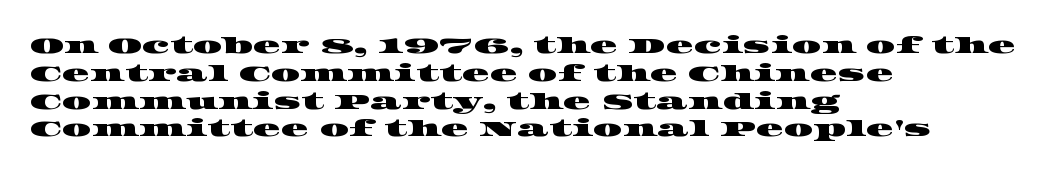
The image shows 23 px text type; set left-aligned, line spacing 1.21x, normal letter spacing, not underlined.
